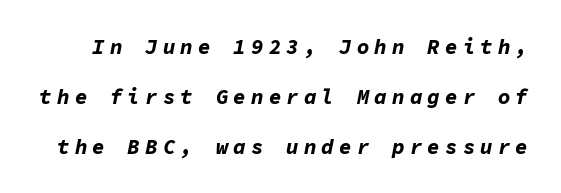
Q: Is the text bold? A: Yes.
Q: Is the text italic (slanted)? A: Yes, it leans right by about 11 degrees.
Q: Is the text underlined? A: No.
Q: Is the spacing between letters normal or unusually wide? A: Unusually wide.
Q: Is the spacing between lines tight, normal or loose? A: Loose.
